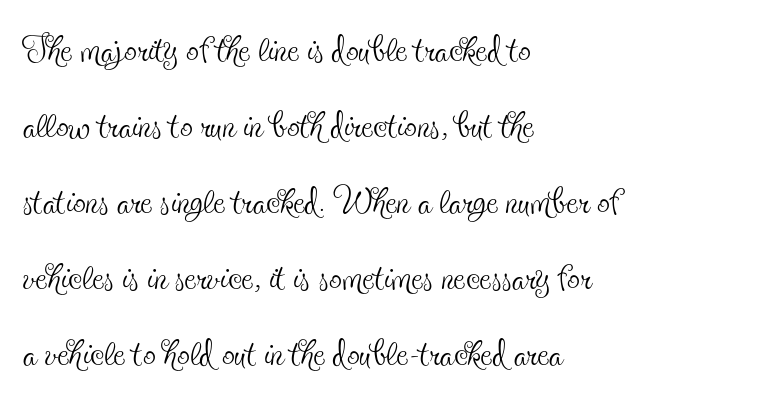
The image shows 51 px thin, condensed serif type; set left-aligned, normal line spacing (1.49x), normal letter spacing, not underlined; a small x-height.
